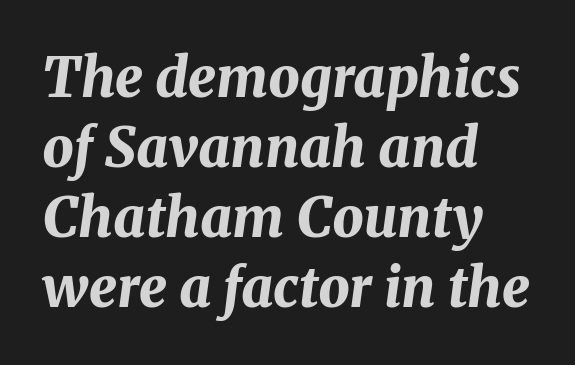
The image shows 55 px bold type, italic (leaning right); set left-aligned, normal line spacing (1.27x), normal letter spacing, not underlined; medium stroke contrast and a medium x-height.
